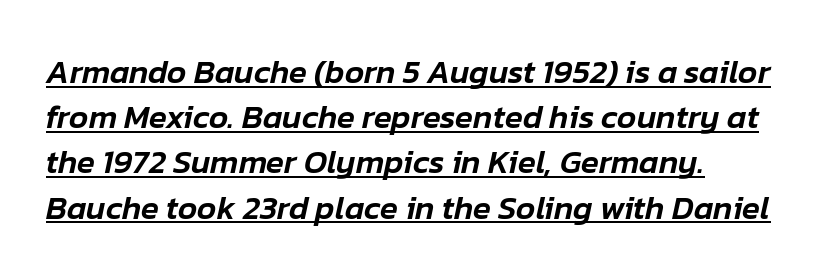
Q: Is the text italic (slanted)? A: Yes, it leans right by about 12 degrees.
Q: Is the text underlined? A: Yes.
Q: Is the spacing between letters normal or unusually wide? A: Normal.
Q: Is the spacing between lines tight, normal or loose? A: Normal.
Q: Width (condensed, normal, or wide)? A: Normal.
Q: Stroke contrast? A: Low.
Q: x-height? A: Medium.
Q: Monospaced? A: No.
